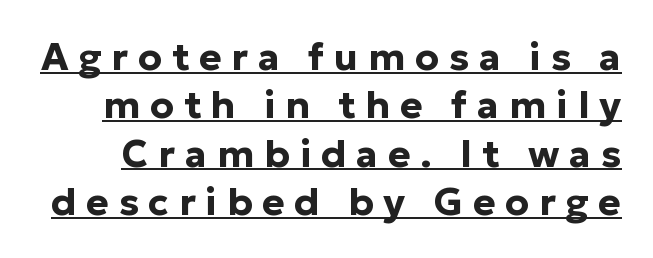
The image shows 38 px bold sans-serif type, upright; set normal line spacing (1.27x), unusually wide letter spacing (+0.26 em), underlined; low stroke contrast and a medium x-height.
